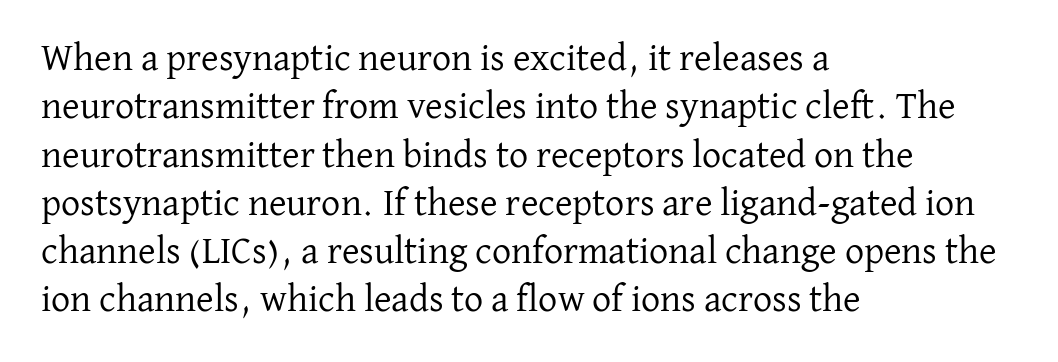
In terms of letterspacing, this is plain default setting. A typesetter would label this face a serif. The type sits square on the baseline with zero lean. Do the characters align in a grid? No, the font is proportional. Rule under the text: the space is simply empty.
